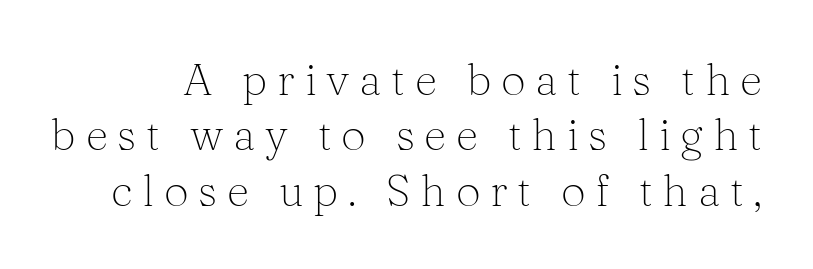
Q: Is the text bold? A: No.
Q: Is the text italic (slanted)? A: No, it is upright.
Q: Is the typeface a serif or a sans-serif typeface? A: Serif.
Q: Is the text underlined? A: No.
Q: Is the spacing between letters normal or unusually wide? A: Unusually wide.
Q: Is the spacing between lines tight, normal or loose? A: Normal.
Q: Width (condensed, normal, or wide)? A: Normal.
Q: Stroke contrast? A: Medium.
Q: x-height? A: Medium.
Q: Monospaced? A: No.
